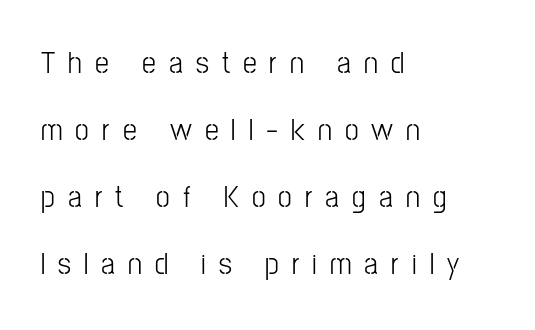
{"serif": "no", "italic": "no", "bold": "no", "weight": "light", "width": "condensed", "stroke_contrast": "low", "x_height": "medium", "monospaced": "no", "underline": "no", "align": "left", "line_spacing": "loose", "line_spacing_ratio": 2.16, "letter_spacing": "wide", "letter_spacing_em": 0.42, "glyph_px": 31}
